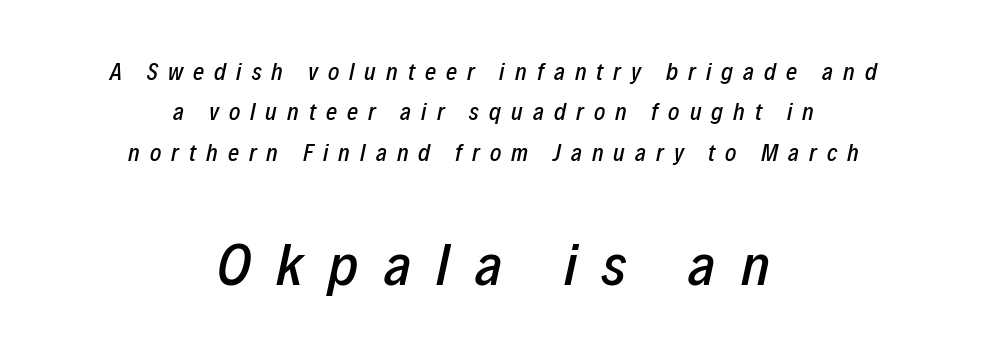
The image shows 60 px condensed type, italic (leaning right); set centered, normal line spacing (1.68x), unusually wide letter spacing (+0.42 em), not underlined; the second (bottom) block is 2.5x larger; low stroke contrast and a medium x-height.
